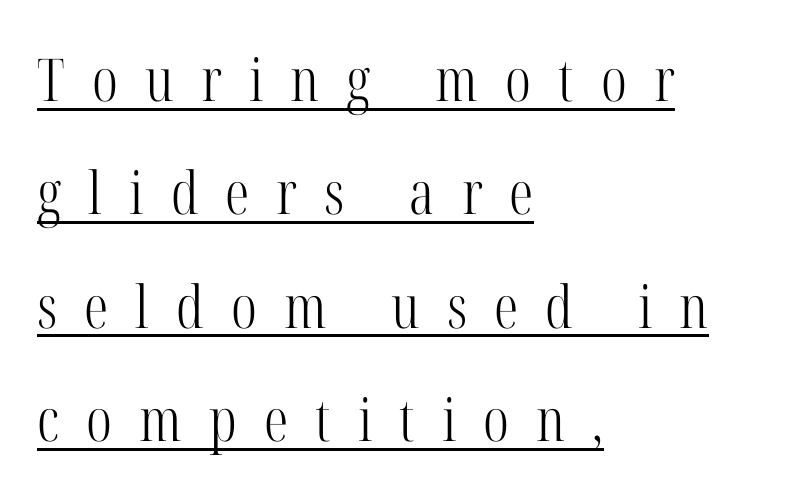
{"serif": "yes", "italic": "no", "bold": "no", "weight": "light", "width": "condensed", "stroke_contrast": "high", "x_height": "medium", "monospaced": "no", "underline": "yes", "align": "left", "line_spacing": "loose", "line_spacing_ratio": 1.92, "letter_spacing": "wide", "letter_spacing_em": 0.46, "glyph_px": 59}
